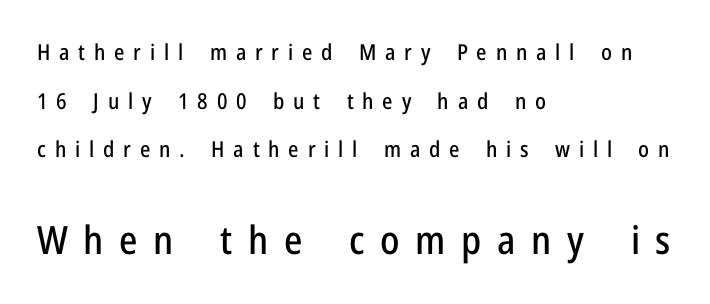
Q: Is the text italic (slanted)? A: No, it is upright.
Q: Is the typeface a serif or a sans-serif typeface? A: Sans-serif.
Q: Is the text underlined? A: No.
Q: How is the paragraph aligned? A: Left-aligned.
Q: Is the spacing between letters normal or unusually wide? A: Unusually wide.
Q: Is the spacing between lines tight, normal or loose? A: Loose.
Q: Which block of text is set in a larger size, the first (top) or the second (bottom)? A: The second (bottom) one.
Q: Width (condensed, normal, or wide)? A: Condensed.
Q: Stroke contrast? A: Low.
Q: x-height? A: Medium.
Q: Monospaced? A: No.
